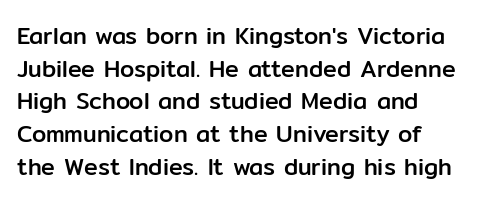
{"italic": "no", "underline": "no", "line_spacing": "normal", "line_spacing_ratio": 1.42, "letter_spacing": "normal", "letter_spacing_em": 0.0, "glyph_px": 23}
